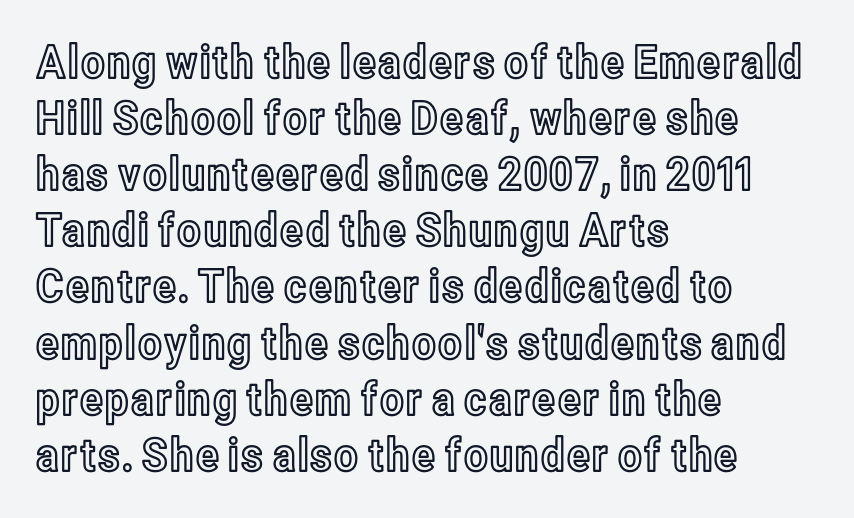
The image shows 46 px condensed type, upright; set left-aligned, line spacing 1.22x, normal letter spacing, not underlined; a medium x-height.
